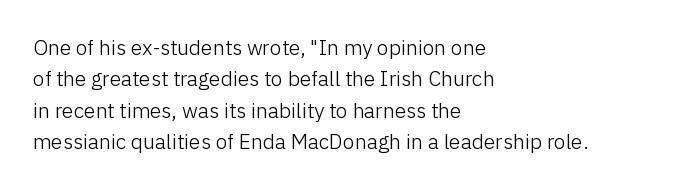
Ordinary non-slanted type is in use. Honestly, the row spacing looks completely unremarkable. These lines keep a tight, regular rhythm from letter to letter. These lines stack with their left ends in a neat column.
